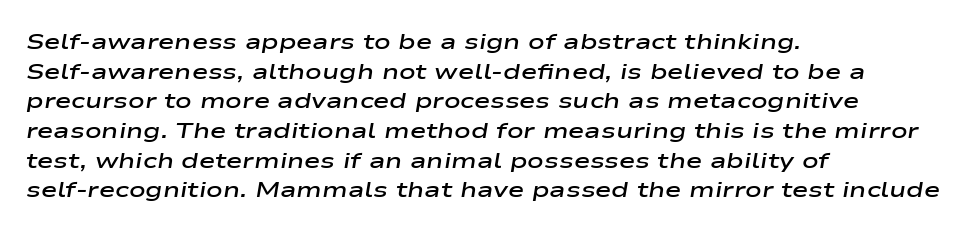
Q: Is the text bold? A: Semi-bold.
Q: Is the text italic (slanted)? A: Yes, it leans right by about 9 degrees.
Q: Is the text underlined? A: No.
Q: How is the paragraph aligned? A: Left-aligned.
Q: Is the spacing between letters normal or unusually wide? A: Normal.
Q: Is the spacing between lines tight, normal or loose? A: Normal.
